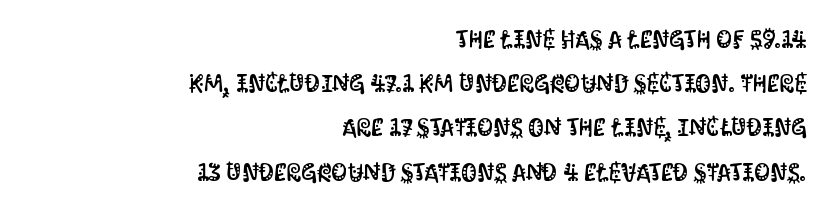
Q: Is the text italic (slanted)? A: No, it is upright.
Q: Is the text underlined? A: No.
Q: How is the paragraph aligned? A: Right-aligned.
Q: Is the spacing between letters normal or unusually wide? A: Normal.
